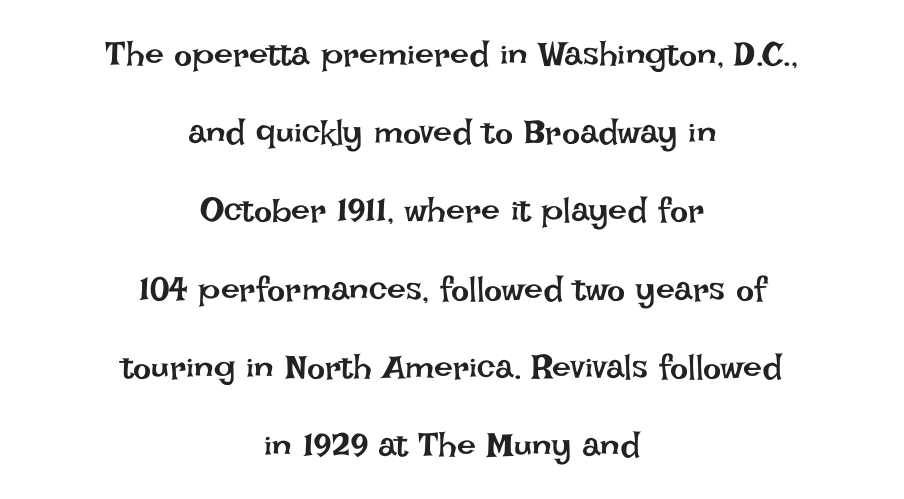
The tracking reads as untouched default to a designer's eye. Is there much room between lines? Yes — plenty of vertical air separates them. Layout note: lines centered. The words here are not underlined. Looks like regular typesetting: each glyph gets only the width it needs. Weight class: somewhere from thin through regular.
